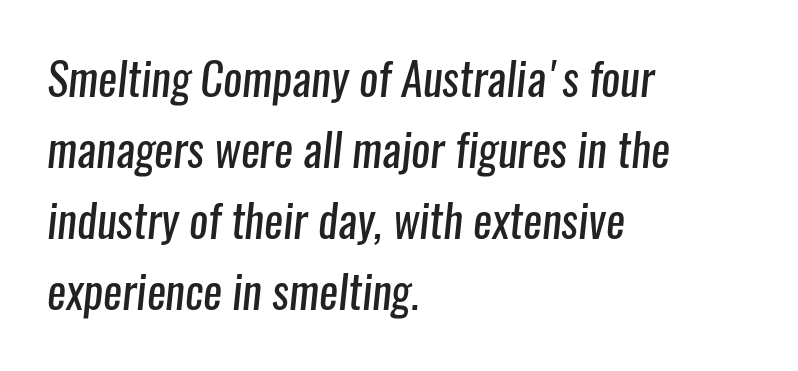
Q: Is the text bold? A: No.
Q: Is the typeface a serif or a sans-serif typeface? A: Sans-serif.
Q: Is the text underlined? A: No.
Q: How is the paragraph aligned? A: Left-aligned.
Q: Is the spacing between letters normal or unusually wide? A: Normal.
Q: Is the spacing between lines tight, normal or loose? A: Normal.
Q: Width (condensed, normal, or wide)? A: Condensed.
Q: Stroke contrast? A: Low.
Q: x-height? A: Medium.
Q: Monospaced? A: No.
